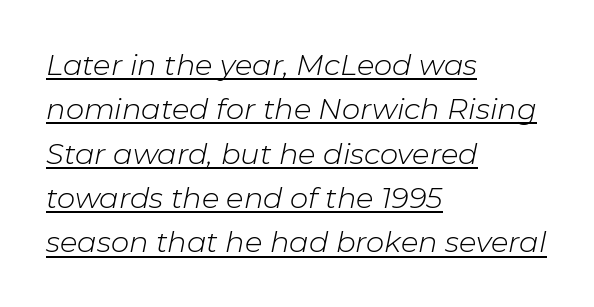
Q: Is the text bold? A: No.
Q: Is the text italic (slanted)? A: Yes, it leans right by about 11 degrees.
Q: Is the text underlined? A: Yes.
Q: How is the paragraph aligned? A: Left-aligned.
Q: Is the spacing between letters normal or unusually wide? A: Normal.
Q: Is the spacing between lines tight, normal or loose? A: Normal.
Q: Width (condensed, normal, or wide)? A: Normal.
Q: Stroke contrast? A: Low.
Q: x-height? A: Medium.
Q: Monospaced? A: No.
